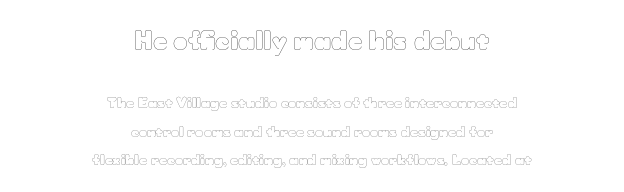
On a weight scale, this lands at 450 or below. If you squint, the top block still reads clearly — it's the larger of the two. Here the glyphs are tracked normally, forming tight word shapes. One glance says open: line gaps are wider than usual. Beneath every word, the page is bare.
